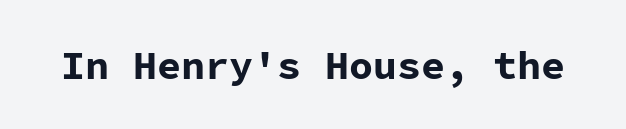
The image shows 40 px bold sans-serif type, upright, monospaced; set normal letter spacing, not underlined; low stroke contrast and a medium x-height.
